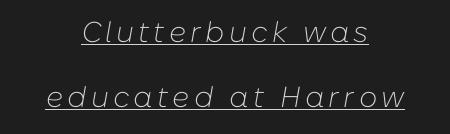
This sample has the flowing, uneven cadence of proportional lettering. An italicized treatment has been applied to the whole sample. Every word sits above its own underline. Leading is clearly above the norm, producing a sparse column.
